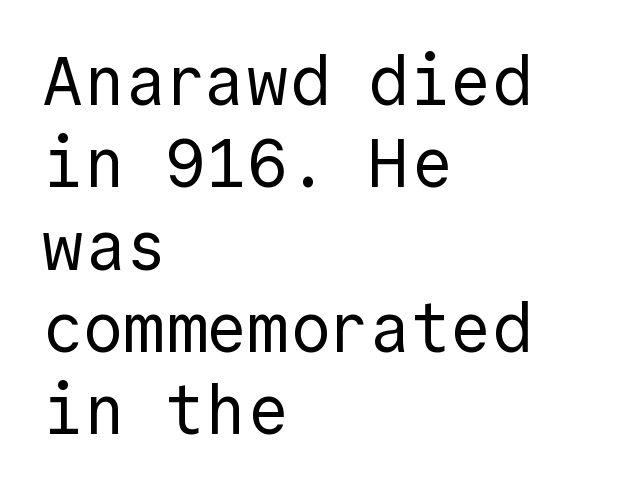
{"serif": "no", "italic": "no", "bold": "no", "weight": "regular", "width": "normal", "x_height": "medium", "monospaced": "yes", "underline": "no", "align": "left", "line_spacing_ratio": 1.21, "letter_spacing": "normal", "letter_spacing_em": 0.0, "glyph_px": 68}
